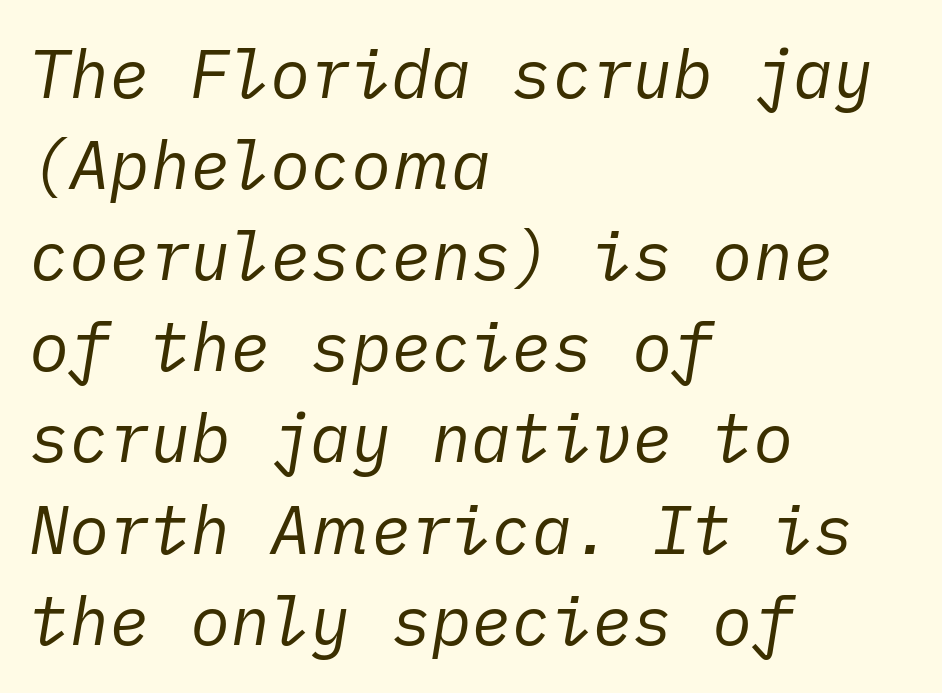
Q: Is the text bold? A: No.
Q: Is the text italic (slanted)? A: Yes, it leans right by about 10 degrees.
Q: Is the text underlined? A: No.
Q: How is the paragraph aligned? A: Left-aligned.
Q: Is the spacing between letters normal or unusually wide? A: Normal.
Q: Is the spacing between lines tight, normal or loose? A: Normal.
Q: Width (condensed, normal, or wide)? A: Normal.
Q: Stroke contrast? A: Low.
Q: x-height? A: Medium.
